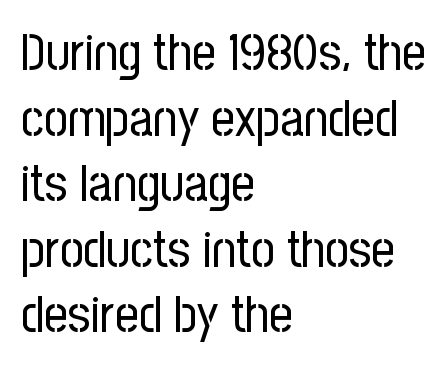
The passage shown is not underscored anywhere. In CSS terms this would be text-align: left. Each new line begins a customary step beneath the previous one. Serif or sans? Sans — the stroke terminals are bare. Weight: regular or lighter.
